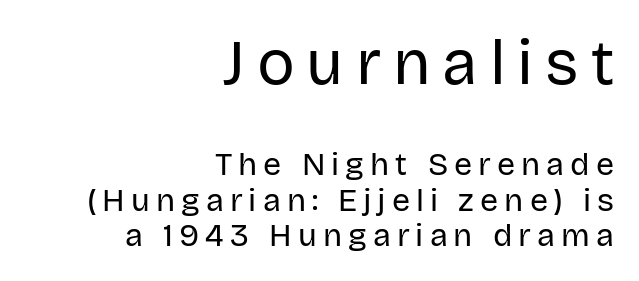
The image shows 63 px regular-weight sans-serif type, upright; set right-aligned, tight line spacing (1.11x), not underlined; the first (top) block is 1.97x larger; low stroke contrast and a large x-height.
